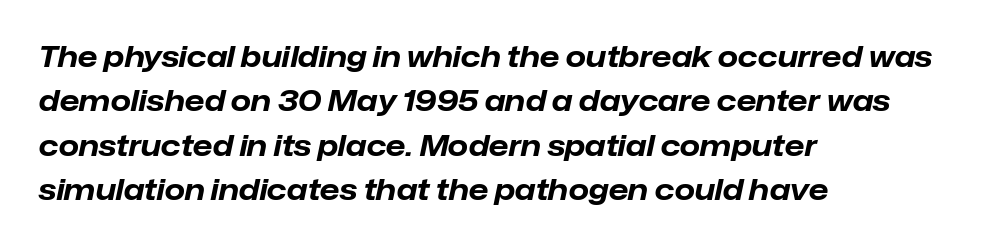
The image shows 29 px bold type, italic (leaning right); set left-aligned, normal line spacing (1.53x), normal letter spacing, not underlined; low stroke contrast and a medium x-height.
